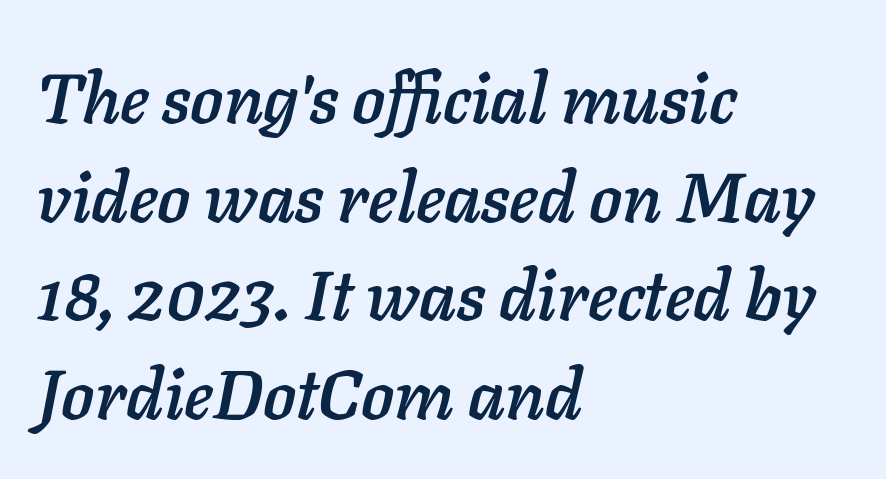
Q: Is the text italic (slanted)? A: Yes, it leans right by about 11 degrees.
Q: Is the text underlined? A: No.
Q: How is the paragraph aligned? A: Left-aligned.
Q: Is the spacing between letters normal or unusually wide? A: Normal.
Q: Is the spacing between lines tight, normal or loose? A: Normal.
Q: Width (condensed, normal, or wide)? A: Normal.
Q: Stroke contrast? A: Low.
Q: x-height? A: Medium.
Q: Monospaced? A: No.
